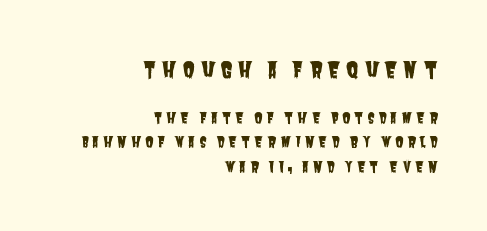
{"underline": "no", "align": "right", "line_spacing": "normal", "line_spacing_ratio": 1.64, "letter_spacing": "wide", "letter_spacing_em": 0.23, "larger_block": "first", "size_ratio": 1.47, "glyph_px": 22}
